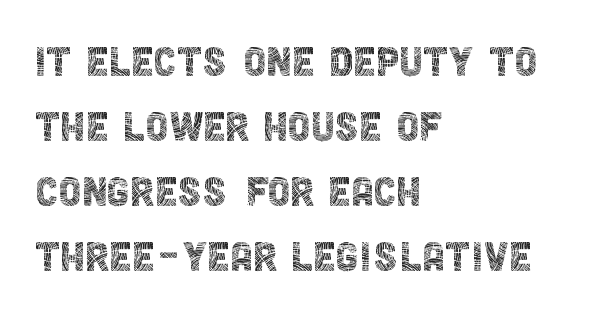
The image shows 52 px thin, condensed sans-serif type, upright; set left-aligned, normal line spacing (1.25x), normal letter spacing, not underlined; a large x-height.
